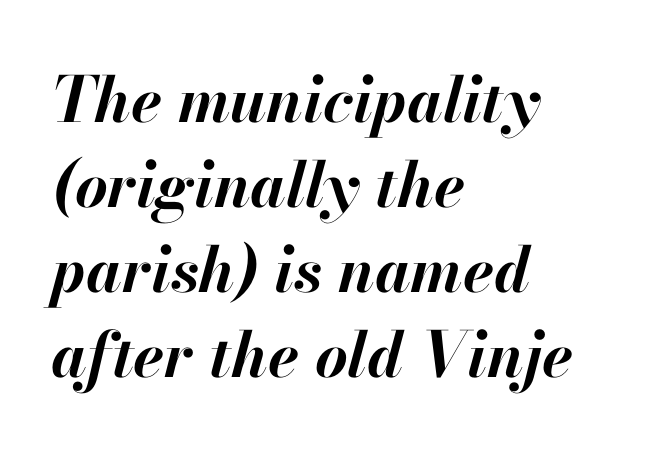
{"italic": "yes", "lean": "right", "slant_degrees": 13, "bold": "yes", "weight": "bold", "width": "normal", "stroke_contrast": "high", "x_height": "small", "monospaced": "no", "underline": "no", "align": "left", "line_spacing": "normal", "line_spacing_ratio": 1.35, "letter_spacing": "normal", "letter_spacing_em": 0.0, "glyph_px": 63}
